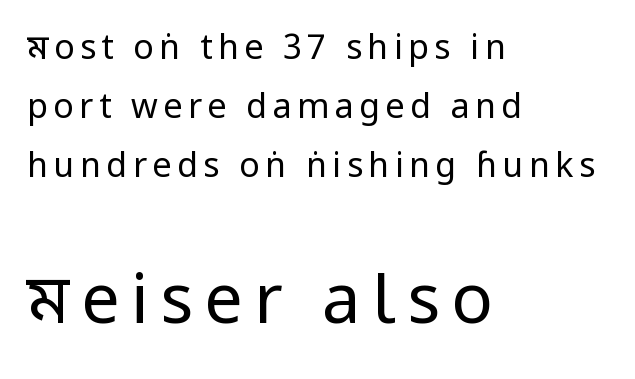
Q: Is the text bold? A: No.
Q: Is the text italic (slanted)? A: No, it is upright.
Q: Is the typeface a serif or a sans-serif typeface? A: Sans-serif.
Q: Is the text underlined? A: No.
Q: How is the paragraph aligned? A: Left-aligned.
Q: Which block of text is set in a larger size, the first (top) or the second (bottom)? A: The second (bottom) one.
Q: Width (condensed, normal, or wide)? A: Condensed.
Q: Stroke contrast? A: Low.
